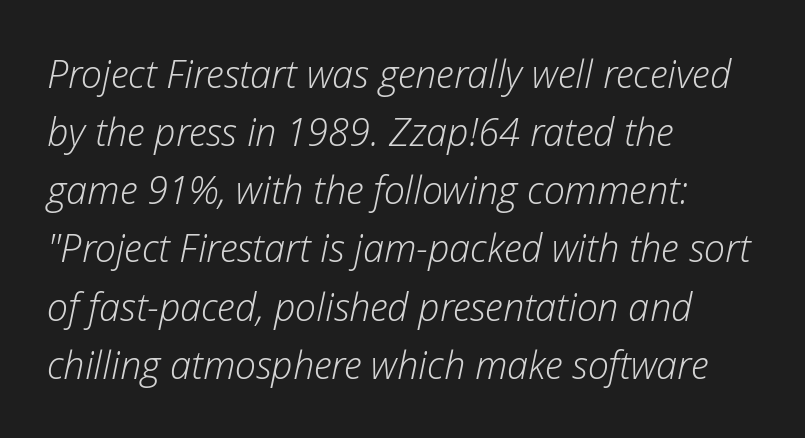
Q: Is the text bold? A: No.
Q: Is the text italic (slanted)? A: Yes, it leans right by about 12 degrees.
Q: Is the text underlined? A: No.
Q: How is the paragraph aligned? A: Left-aligned.
Q: Is the spacing between letters normal or unusually wide? A: Normal.
Q: Is the spacing between lines tight, normal or loose? A: Normal.
Q: Width (condensed, normal, or wide)? A: Normal.
Q: Stroke contrast? A: Low.
Q: x-height? A: Medium.
Q: Monospaced? A: No.
